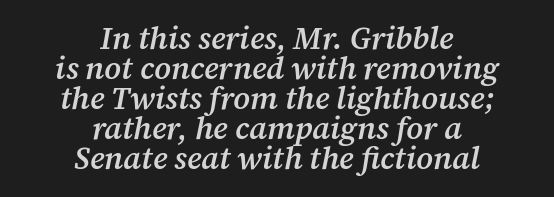
The image shows 31 px semibold serif type, italic (leaning right); set centered, tight line spacing (0.97x), normal letter spacing, not underlined; medium stroke contrast and a medium x-height.
